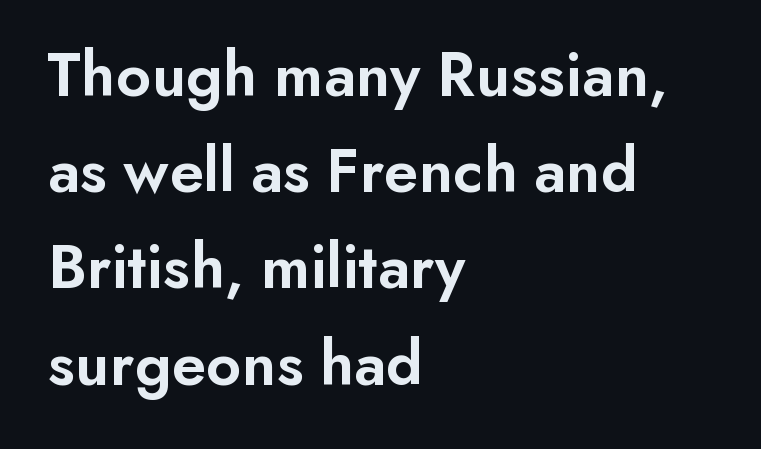
Q: Is the text bold? A: Semi-bold.
Q: Is the text italic (slanted)? A: No, it is upright.
Q: Is the typeface a serif or a sans-serif typeface? A: Sans-serif.
Q: Is the text underlined? A: No.
Q: How is the paragraph aligned? A: Left-aligned.
Q: Is the spacing between letters normal or unusually wide? A: Normal.
Q: Is the spacing between lines tight, normal or loose? A: Normal.
Q: Width (condensed, normal, or wide)? A: Normal.
Q: Stroke contrast? A: Low.
Q: x-height? A: Small.
Q: Monospaced? A: No.
